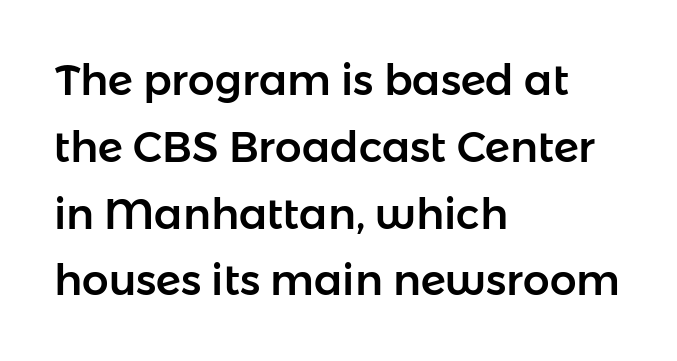
How would I describe the line gaps? Plain and ordinary. You can tell it's not italic because the verticals are truly vertical. The string is rendered with underlining switched off. The characters display no serif detailing; their extremities are plain. Short note: letters normally spaced. These lines are set flush left with a ragged right edge.
